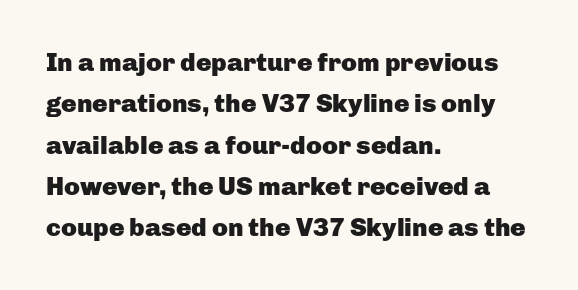
Descenders are the only things crossing below the line. Honestly, the row spacing looks completely unremarkable. The font is running at its bold setting. Inter-character spacing is left at the font's built-in metrics. Vertical strokes here are truly vertical.
